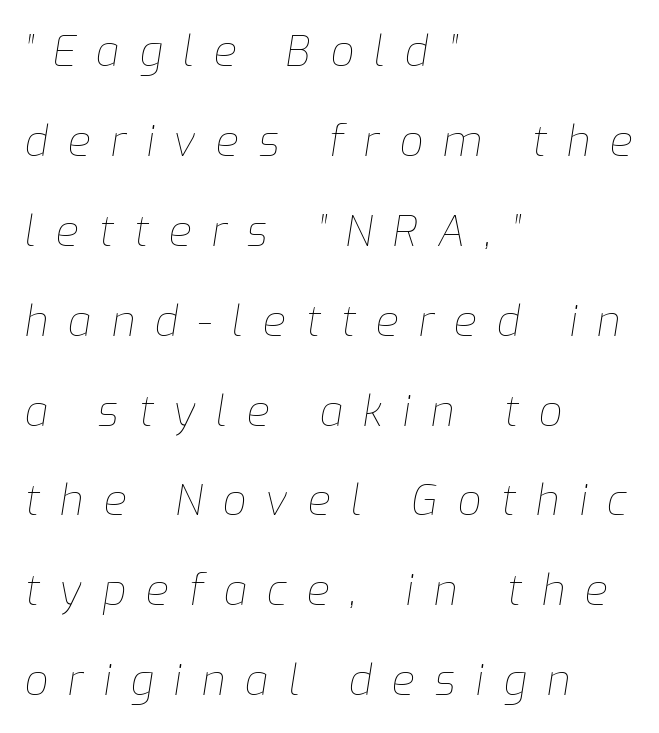
Q: Is the text bold? A: No.
Q: Is the text italic (slanted)? A: Yes, it leans right by about 9 degrees.
Q: Is the text underlined? A: No.
Q: How is the paragraph aligned? A: Left-aligned.
Q: Is the spacing between letters normal or unusually wide? A: Unusually wide.
Q: Is the spacing between lines tight, normal or loose? A: Loose.
Q: Width (condensed, normal, or wide)? A: Normal.
Q: Stroke contrast? A: Low.
Q: x-height? A: Medium.
Q: Monospaced? A: No.
